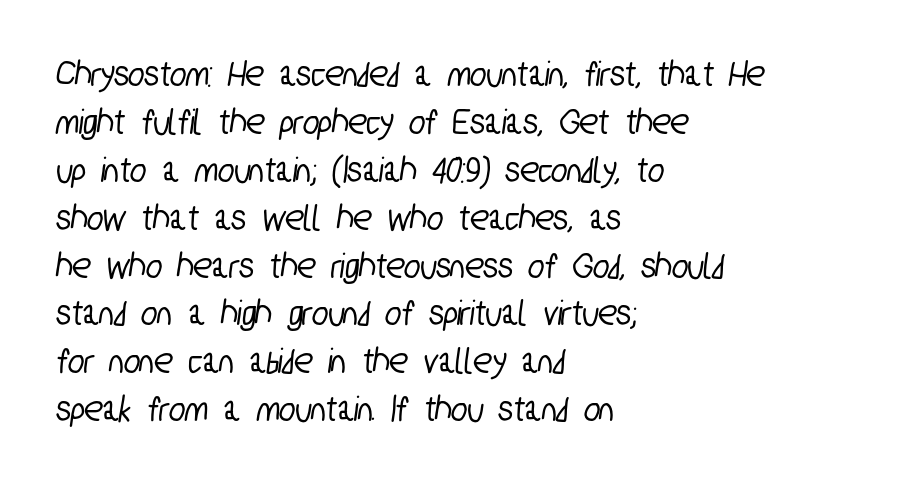
The image shows 38 px condensed sans-serif type; set left-aligned, normal line spacing (1.26x), normal letter spacing, not underlined; low stroke contrast and a medium x-height.
